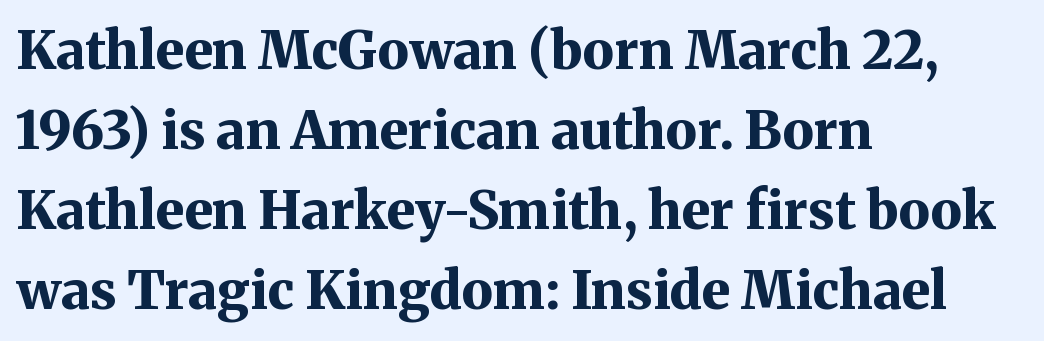
Between one letter and the next there's only the usual sliver of space. Are there feet on the stems? There are — it's a serif. Teacher's note: observe the even left margin — that is flush-left alignment. The lines sit at an ordinary, default distance from one another. A typesetter would call this proportional, since set widths differ per character. A dark, heavy texture on the line: the type is bold.
